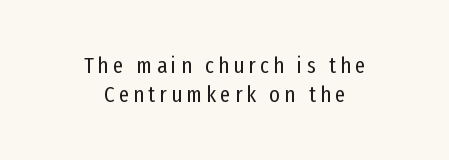
Q: Is the text bold? A: No.
Q: Is the text italic (slanted)? A: No, it is upright.
Q: Is the text underlined? A: No.
Q: How is the paragraph aligned? A: Centered.
